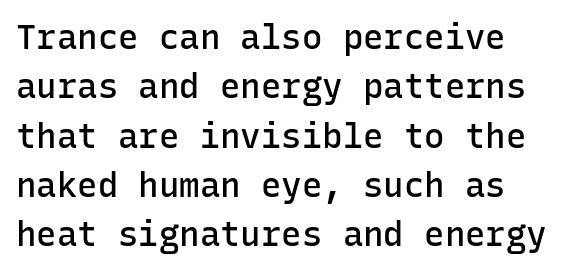
The image shows 34 px semibold sans-serif type, upright, monospaced; set normal line spacing (1.45x), normal letter spacing, not underlined; low stroke contrast and a medium x-height.
